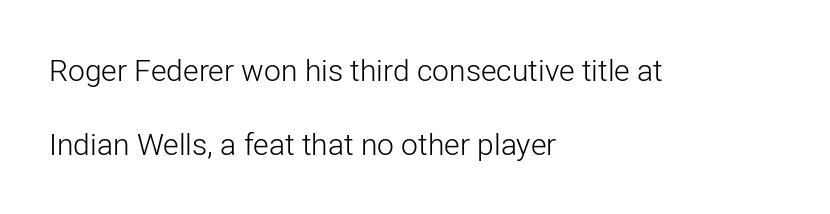
The lettering stays uniformly vertical, giving the passage a roman look. The face used here is a sans, in the tradition of grotesques and geometrics. This rendering features lettering with no underline. Letter spacing: default.
